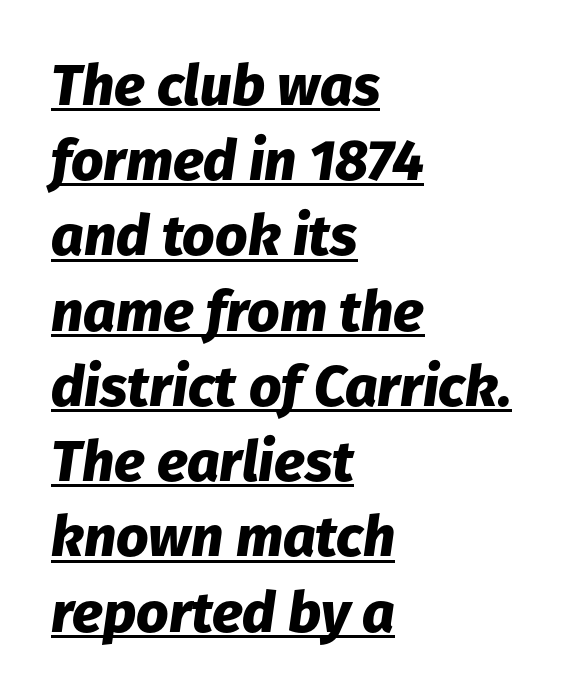
{"italic": "yes", "lean": "right", "slant_degrees": 8, "bold": "yes", "weight": "heavy", "width": "normal", "stroke_contrast": "low", "x_height": "medium", "monospaced": "no", "underline": "yes", "align": "left", "line_spacing": "normal", "line_spacing_ratio": 1.32, "letter_spacing": "normal", "letter_spacing_em": 0.0, "glyph_px": 57}
